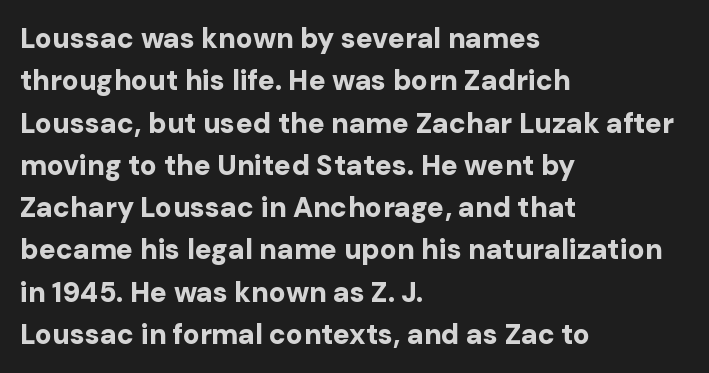
The image shows 28 px bold sans-serif type, upright; set left-aligned, normal line spacing (1.51x), normal letter spacing, not underlined; low stroke contrast and a medium x-height.
